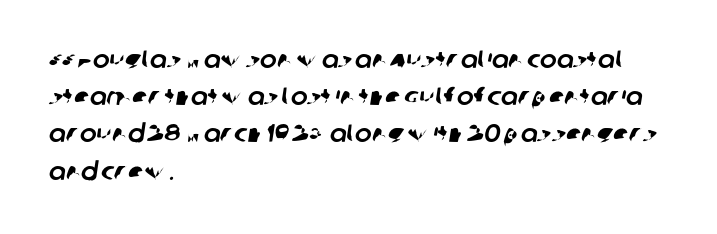
The image shows 25 px text type; set left-aligned, normal line spacing (1.49x), normal letter spacing, not underlined.
